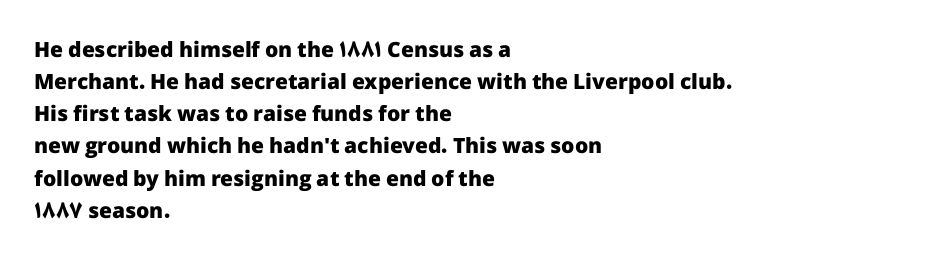
Tracking value appears to be zero — textbook default spacing. Is the type bold? Yes — the strokes are clearly thick and heavy. The block of text has a typical density, with ordinary space between rows. The rag falls on the right side of this text block. Words float on clear page, feet unadorned.
